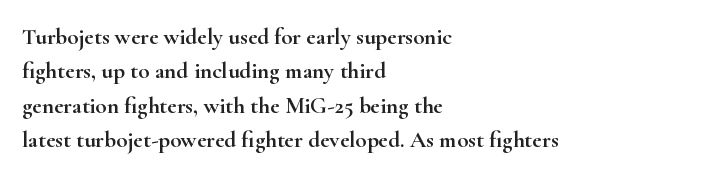
The specimen omits any rule beneath the text block's lines. The line-height multiplier appears to be the usual default. Posture: upright roman. The letters sit at their default tracking, neither squeezed nor spread.
